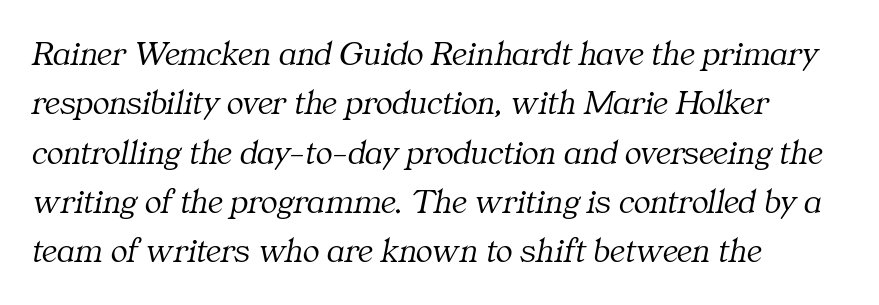
Designer's note — italics engaged. How would I describe the line gaps? Plain and ordinary. Inter-character spacing is left at the font's built-in metrics. To sum up the face: it has serifs. Underlining? Definitely not there. The strokes are not fattened; the text isn't bold.
